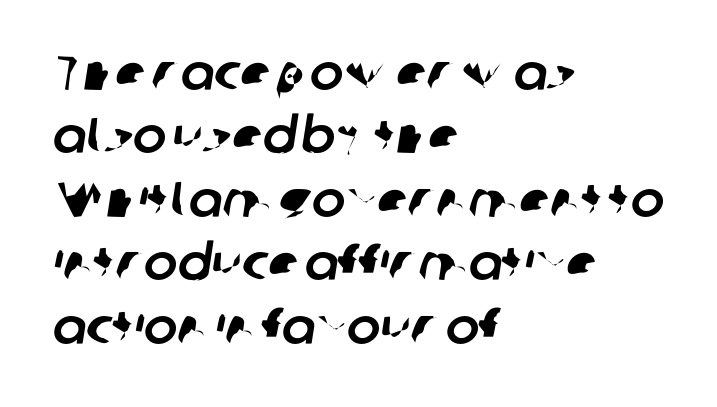
The image shows 50 px sans-serif type; set left-aligned, normal line spacing (1.27x), normal letter spacing, not underlined; low stroke contrast and a medium x-height.
